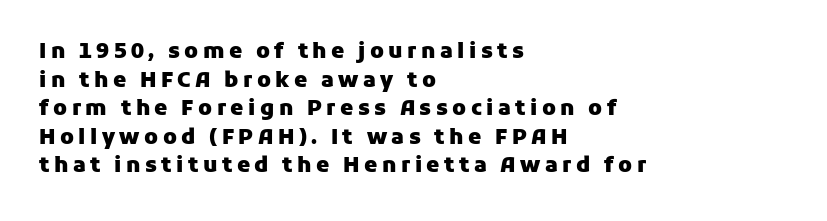
The image shows 21 px bold type, upright; set left-aligned, normal line spacing (1.36x), unusually wide letter spacing (+0.21 em), not underlined.
